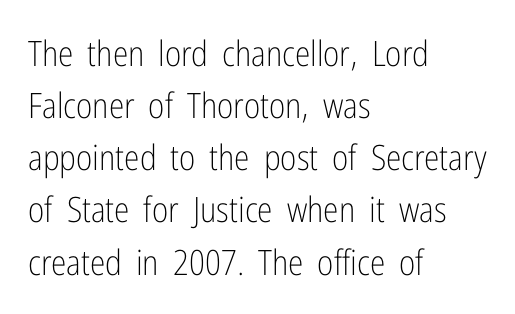
Q: Is the text bold? A: No.
Q: Is the text italic (slanted)? A: No, it is upright.
Q: Is the typeface a serif or a sans-serif typeface? A: Sans-serif.
Q: Is the text underlined? A: No.
Q: How is the paragraph aligned? A: Left-aligned.
Q: Is the spacing between letters normal or unusually wide? A: Normal.
Q: Is the spacing between lines tight, normal or loose? A: Normal.
Q: Width (condensed, normal, or wide)? A: Condensed.
Q: Stroke contrast? A: Low.
Q: x-height? A: Medium.
Q: Monospaced? A: No.
